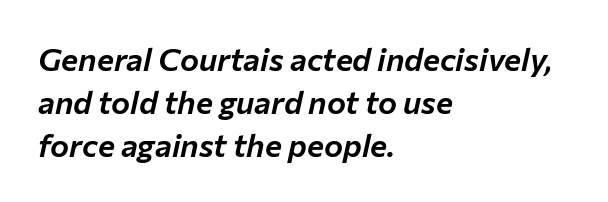
The image shows 32 px text type, italic (leaning right); set left-aligned, normal line spacing (1.34x), normal letter spacing, not underlined; low stroke contrast and a medium x-height.
